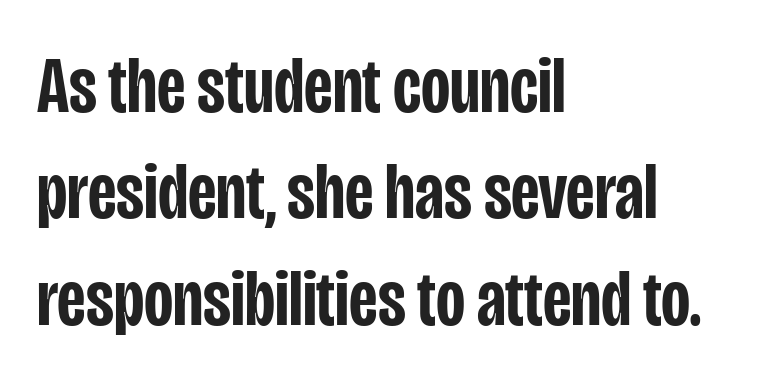
Q: Is the text bold? A: Semi-bold.
Q: Is the text italic (slanted)? A: No, it is upright.
Q: Is the typeface a serif or a sans-serif typeface? A: Sans-serif.
Q: Is the text underlined? A: No.
Q: How is the paragraph aligned? A: Left-aligned.
Q: Is the spacing between letters normal or unusually wide? A: Normal.
Q: Is the spacing between lines tight, normal or loose? A: Normal.
Q: Width (condensed, normal, or wide)? A: Condensed.
Q: Stroke contrast? A: Low.
Q: x-height? A: Large.
Q: Monospaced? A: No.
